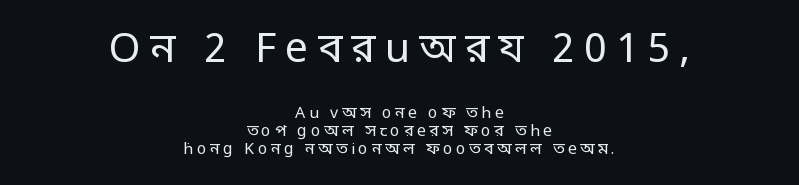
You can tell from the bare stems that sans-serif type was used. The area under the type is left untouched. Character widths vary here, with narrow letters taking less room than wide ones. Words appear elongated and porous because spacing is wide. Reading top to bottom, the characters get smaller at the block break. One-word summary of the alignment: center.
